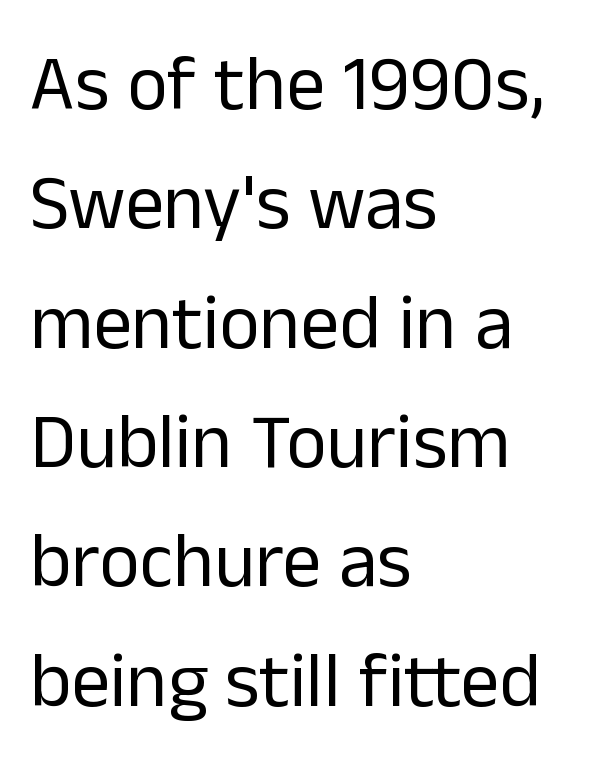
Q: Is the text bold? A: No.
Q: Is the text italic (slanted)? A: No, it is upright.
Q: Is the typeface a serif or a sans-serif typeface? A: Sans-serif.
Q: Is the text underlined? A: No.
Q: How is the paragraph aligned? A: Left-aligned.
Q: Is the spacing between letters normal or unusually wide? A: Normal.
Q: Is the spacing between lines tight, normal or loose? A: Normal.
Q: Width (condensed, normal, or wide)? A: Normal.
Q: Stroke contrast? A: Low.
Q: x-height? A: Medium.
Q: Monospaced? A: No.
